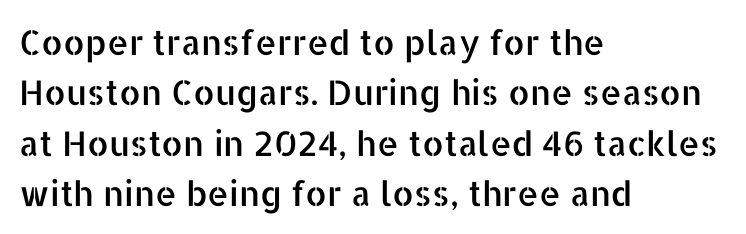
Q: Is the text italic (slanted)? A: No, it is upright.
Q: Is the typeface a serif or a sans-serif typeface? A: Sans-serif.
Q: Is the text underlined? A: No.
Q: How is the paragraph aligned? A: Left-aligned.
Q: Is the spacing between letters normal or unusually wide? A: Normal.
Q: Is the spacing between lines tight, normal or loose? A: Normal.
Q: Width (condensed, normal, or wide)? A: Normal.
Q: Stroke contrast? A: Low.
Q: x-height? A: Medium.
Q: Monospaced? A: No.
